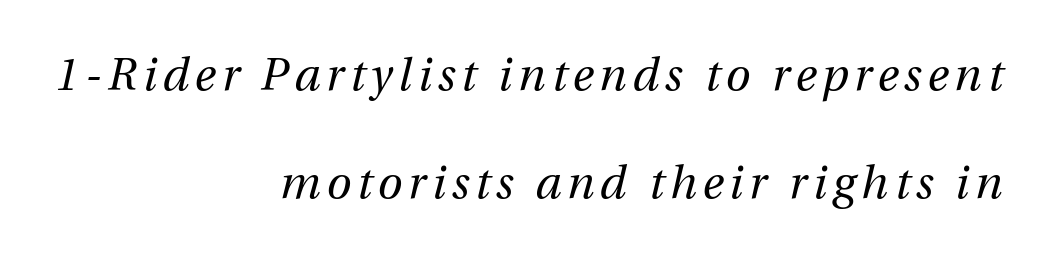
Q: Is the text bold? A: No.
Q: Is the text italic (slanted)? A: Yes, it leans right by about 12 degrees.
Q: Is the text underlined? A: No.
Q: How is the paragraph aligned? A: Right-aligned.
Q: Is the spacing between lines tight, normal or loose? A: Loose.
Q: Width (condensed, normal, or wide)? A: Normal.
Q: Stroke contrast? A: Medium.
Q: x-height? A: Medium.
Q: Monospaced? A: No.
